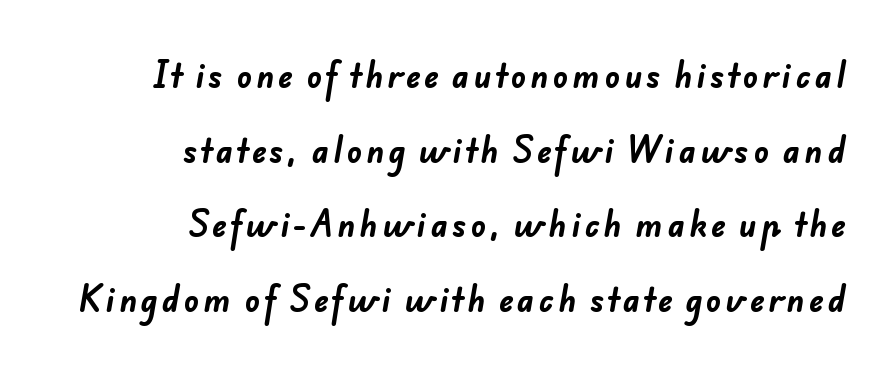
Q: Is the text bold? A: Yes.
Q: Is the typeface a serif or a sans-serif typeface? A: Sans-serif.
Q: Is the text underlined? A: No.
Q: How is the paragraph aligned? A: Right-aligned.
Q: Is the spacing between lines tight, normal or loose? A: Loose.
Q: Width (condensed, normal, or wide)? A: Normal.
Q: Stroke contrast? A: Low.
Q: x-height? A: Small.
Q: Monospaced? A: No.
